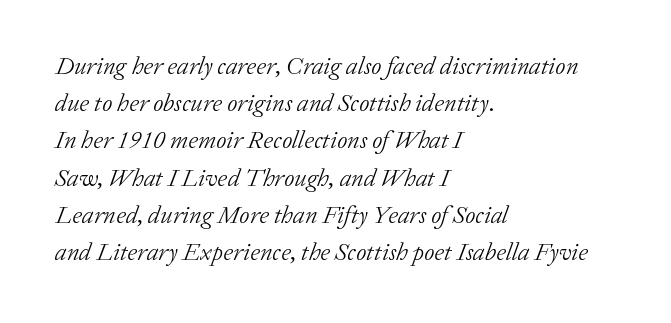
Notice how the passage keeps a crisp vertical edge on the left only. This sample uses plain, unmodified letter spacing. The axis of the letterforms is tilted away from vertical. Line spacing here is normal. Stems here are at most as thick as an everyday book face. The zone under the glyphs is completely vacant.
